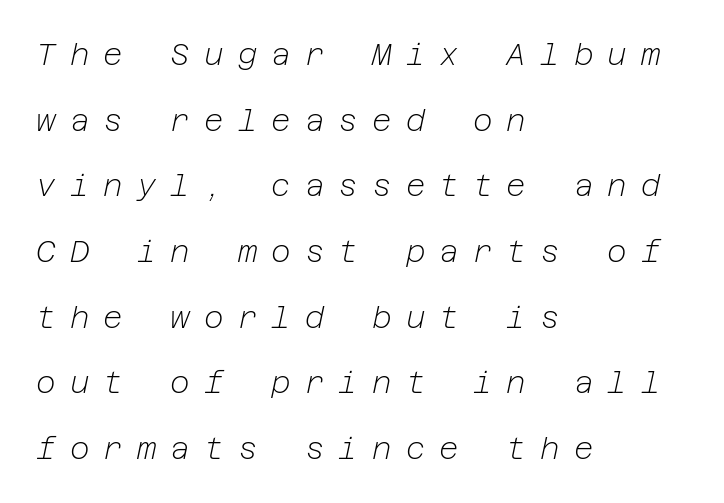
The image shows 30 px light type, italic (leaning right); set left-aligned, loose line spacing (2.19x), unusually wide letter spacing (+0.47 em), not underlined; low stroke contrast and a medium x-height.
